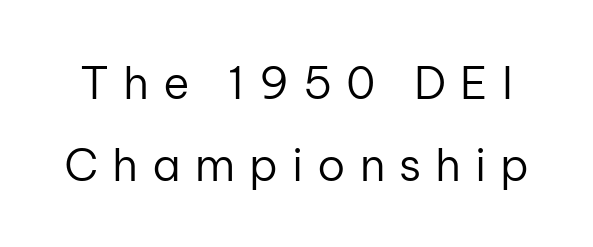
The image shows 45 px regular-weight sans-serif type, upright; set line spacing 1.82x, unusually wide letter spacing (+0.31 em), not underlined; low stroke contrast and a medium x-height.
